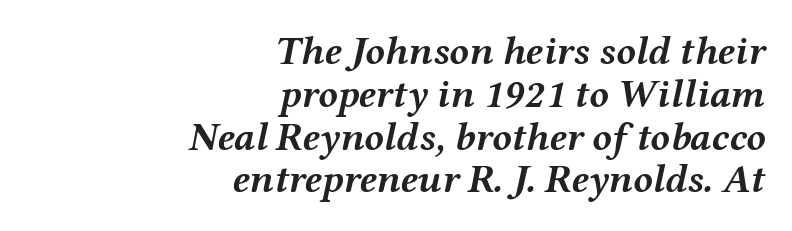
The image shows 40 px semibold, wide type, italic (leaning right); set right-aligned, tight line spacing (1.07x), normal letter spacing, not underlined; medium stroke contrast and a medium x-height.
